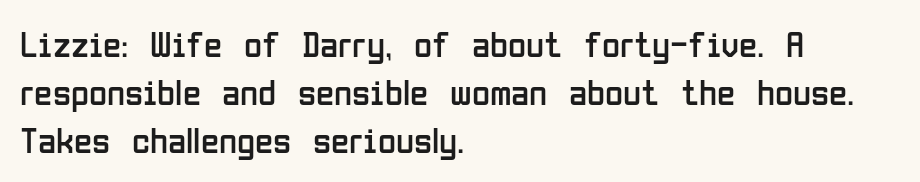
The image shows 37 px regular-weight, condensed sans-serif type, upright; set left-aligned, normal line spacing (1.3x), normal letter spacing, not underlined; low stroke contrast and a medium x-height.
